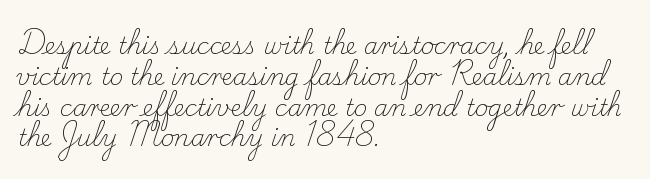
Q: Is the text bold? A: No.
Q: Is the text italic (slanted)? A: Yes.
Q: Is the text underlined? A: No.
Q: How is the paragraph aligned? A: Left-aligned.
Q: Is the spacing between letters normal or unusually wide? A: Normal.
Q: Is the spacing between lines tight, normal or loose? A: Normal.
